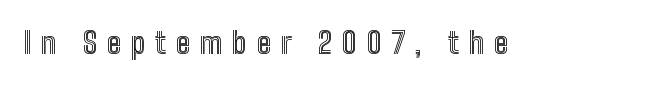
The face used here is proportionally spaced, like ordinary book or web type. Descenders are the only things crossing below the line. When letters stand straight like this, we call the style roman or upright. The tracking jumps out immediately: characters are airy and widely separated.
